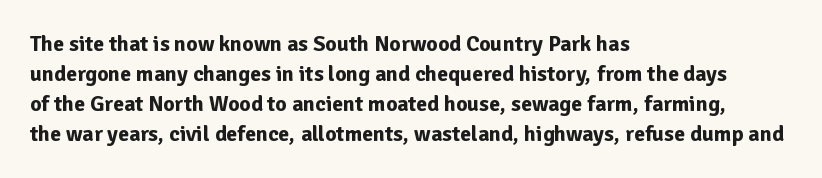
Q: Is the text bold? A: Yes.
Q: Is the text italic (slanted)? A: No, it is upright.
Q: Is the text underlined? A: No.
Q: How is the paragraph aligned? A: Left-aligned.
Q: Is the spacing between letters normal or unusually wide? A: Normal.
Q: Is the spacing between lines tight, normal or loose? A: Normal.
